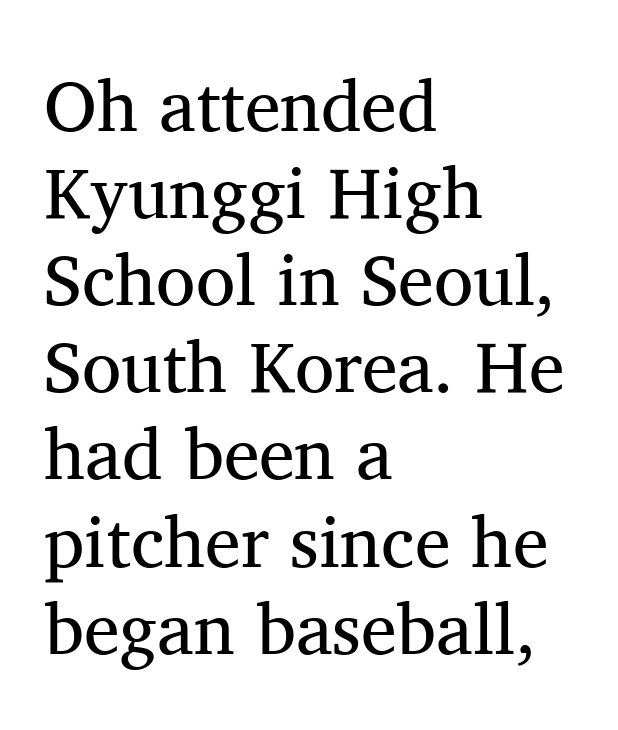
Horizontally, the lines are justified to the leading edge only. Type without underlining. Varying glyph widths throughout — classic text-font behaviour. Short note: letters normally spaced.
